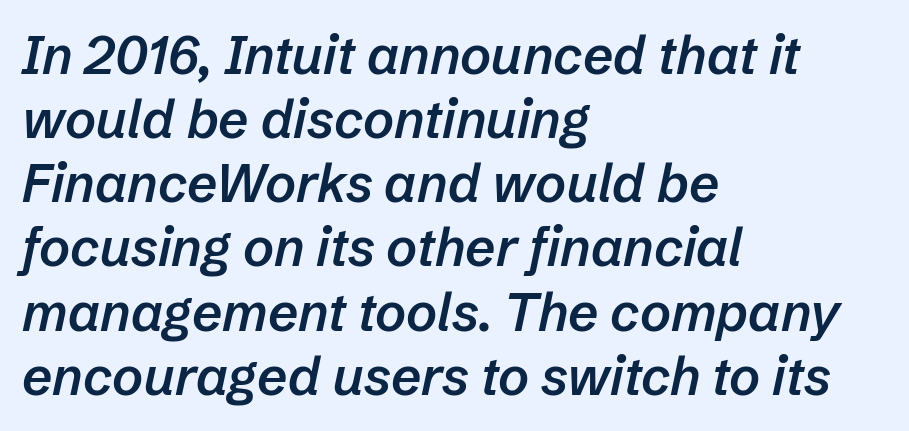
Q: Is the text bold? A: Semi-bold.
Q: Is the text italic (slanted)? A: Yes, it leans right by about 12 degrees.
Q: Is the text underlined? A: No.
Q: How is the paragraph aligned? A: Left-aligned.
Q: Is the spacing between letters normal or unusually wide? A: Normal.
Q: Width (condensed, normal, or wide)? A: Normal.
Q: Stroke contrast? A: Low.
Q: x-height? A: Medium.
Q: Monospaced? A: No.
